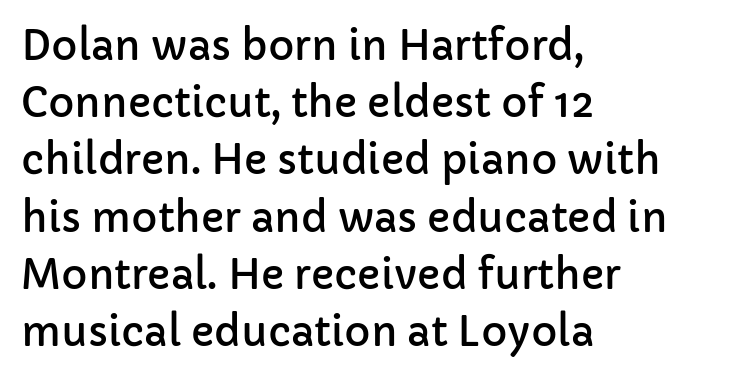
Q: Is the text italic (slanted)? A: No, it is upright.
Q: Is the typeface a serif or a sans-serif typeface? A: Sans-serif.
Q: Is the text underlined? A: No.
Q: How is the paragraph aligned? A: Left-aligned.
Q: Is the spacing between letters normal or unusually wide? A: Normal.
Q: Is the spacing between lines tight, normal or loose? A: Normal.
Q: Width (condensed, normal, or wide)? A: Normal.
Q: Stroke contrast? A: Low.
Q: x-height? A: Medium.
Q: Monospaced? A: No.
